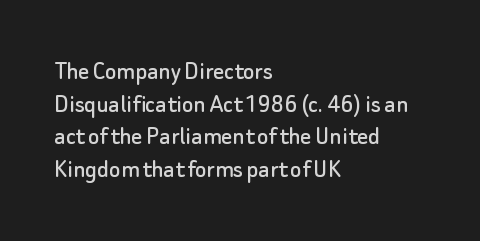
Words float on clear page, feet unadorned. Words appear dense and cohesive because spacing is normal. The lettering holds an erect, upright posture throughout. If you drew a ruler down the left edge, every line would touch it.
